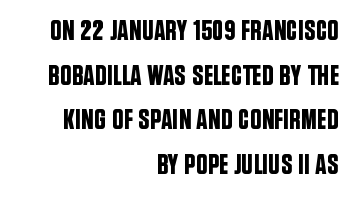
Q: Is the text italic (slanted)? A: No, it is upright.
Q: Is the typeface a serif or a sans-serif typeface? A: Sans-serif.
Q: Is the text underlined? A: No.
Q: How is the paragraph aligned? A: Right-aligned.
Q: Is the spacing between letters normal or unusually wide? A: Normal.
Q: Is the spacing between lines tight, normal or loose? A: Normal.
Q: Width (condensed, normal, or wide)? A: Condensed.
Q: Stroke contrast? A: Low.
Q: x-height? A: Large.
Q: Monospaced? A: No.
